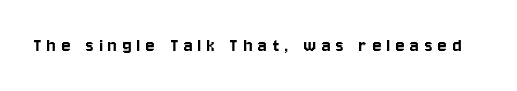
Q: Is the text italic (slanted)? A: No, it is upright.
Q: Is the text underlined? A: No.
Q: Is the spacing between letters normal or unusually wide? A: Unusually wide.
